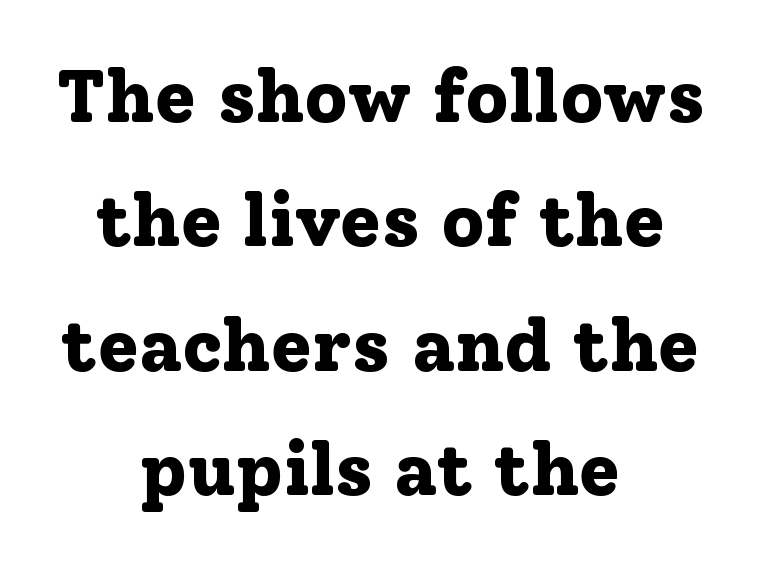
Heavy, bold letterforms. Spacing between characters is what you'd get straight out of the box. A serif font was chosen for this passage. The setting favours the middle, as headings and verse often do. Normally led — the rows are evenly, conventionally spaced.
